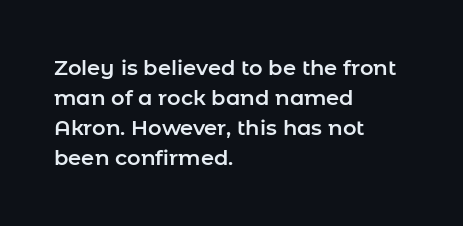
{"italic": "no", "underline": "no", "align": "left", "line_spacing": "normal", "line_spacing_ratio": 1.43, "letter_spacing": "normal", "letter_spacing_em": 0.0, "glyph_px": 21}
